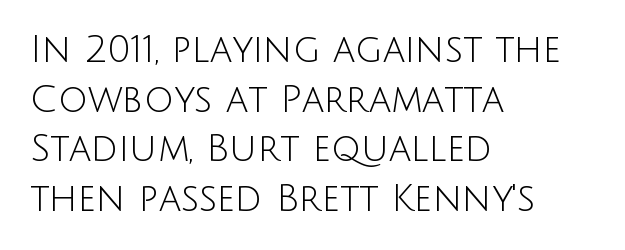
The image shows 37 px light sans-serif type, upright; set left-aligned, normal line spacing (1.34x), normal letter spacing, not underlined; low stroke contrast and a large x-height.
